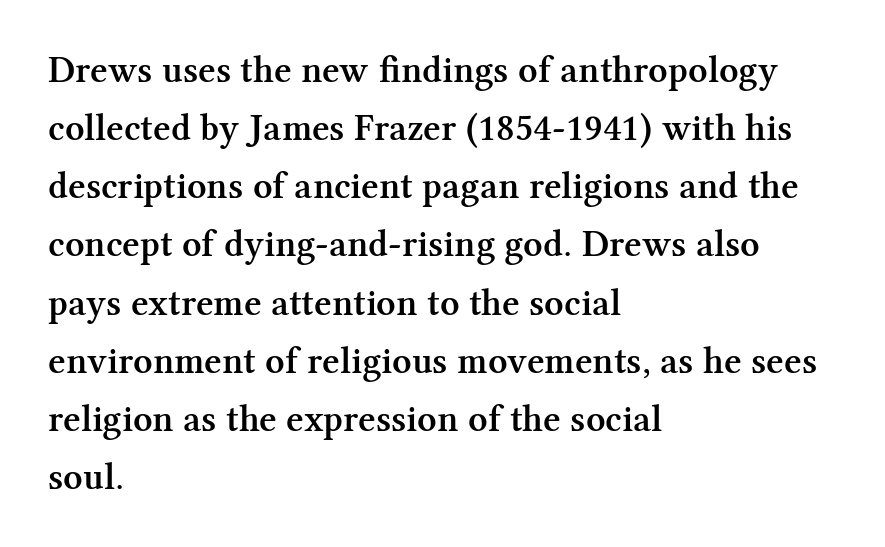
Glyph-to-glyph distance matches everyday printed text. These lines are set flush left with a ragged right edge. The glyphs have the mass of a demibold cut, below bold. Note the varied advance widths — an 'i' is clearly narrower than an 'm'. This rendering features lettering with no underline.
